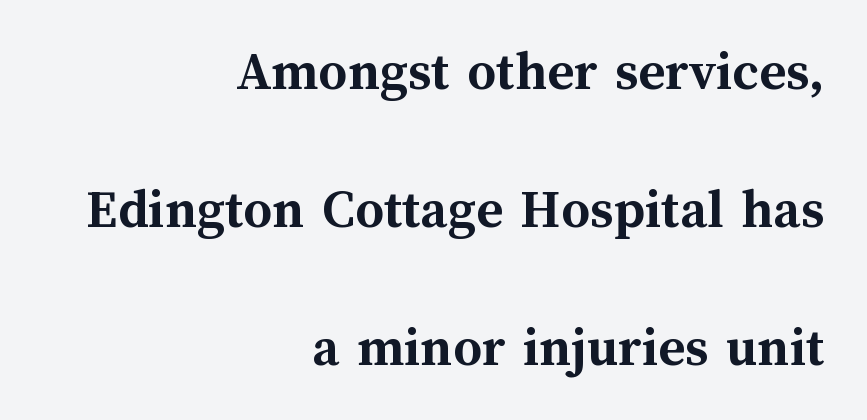
Q: Is the text bold? A: Yes.
Q: Is the text italic (slanted)? A: No, it is upright.
Q: Is the text underlined? A: No.
Q: How is the paragraph aligned? A: Right-aligned.
Q: Is the spacing between letters normal or unusually wide? A: Normal.
Q: Is the spacing between lines tight, normal or loose? A: Loose.
Q: Width (condensed, normal, or wide)? A: Normal.
Q: Stroke contrast? A: Medium.
Q: x-height? A: Medium.
Q: Monospaced? A: No.
